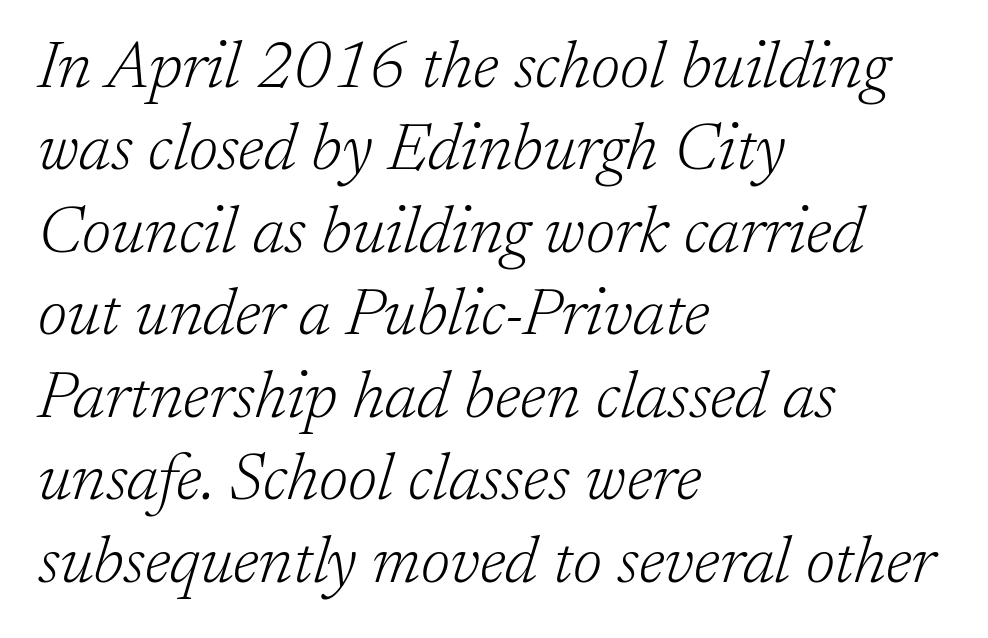
The image shows 66 px light serif type, italic (leaning right); set left-aligned, normal line spacing (1.25x), normal letter spacing, not underlined; low stroke contrast and a medium x-height.
